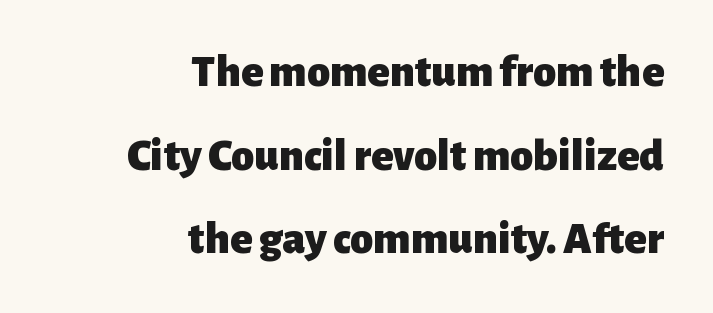
Q: Is the text bold? A: Yes.
Q: Is the text italic (slanted)? A: No, it is upright.
Q: Is the typeface a serif or a sans-serif typeface? A: Sans-serif.
Q: Is the text underlined? A: No.
Q: How is the paragraph aligned? A: Right-aligned.
Q: Is the spacing between letters normal or unusually wide? A: Normal.
Q: Width (condensed, normal, or wide)? A: Normal.
Q: Stroke contrast? A: Low.
Q: x-height? A: Medium.
Q: Monospaced? A: No.
